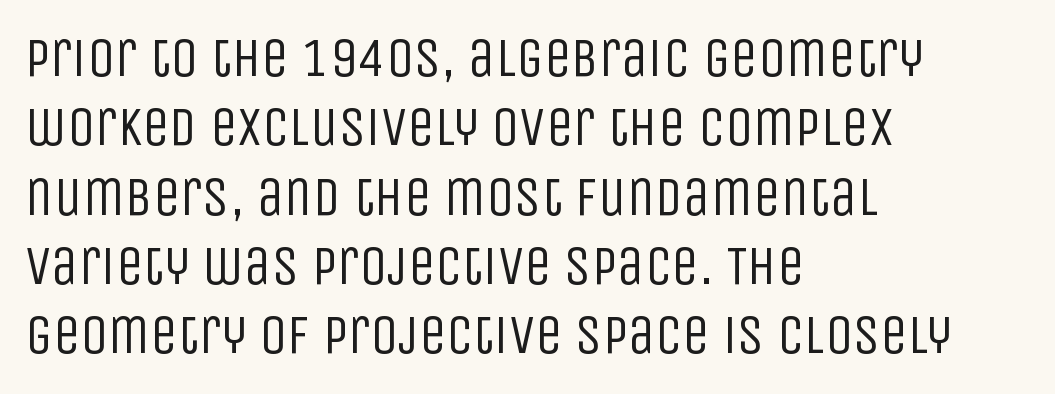
The face used here is proportionally spaced, like ordinary book or web type. Between one letter and the next there's only the usual sliver of space. The rendering anchors every line to the left-hand side. The passage shown stacks its lines at a standard gap. Type without underlining.
